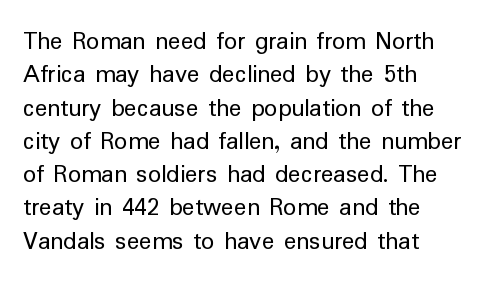
Compared with typical paragraphs, the rows here are spaced about the same. The letters stand straight up with perfectly vertical stems. Short and long lines alike share a common starting point at left. Is the stroke heavy? The answer is a plain regular-or-lighter. In terms of letterspacing, this is plain default setting. Just letters on the line, the space beneath them empty.
